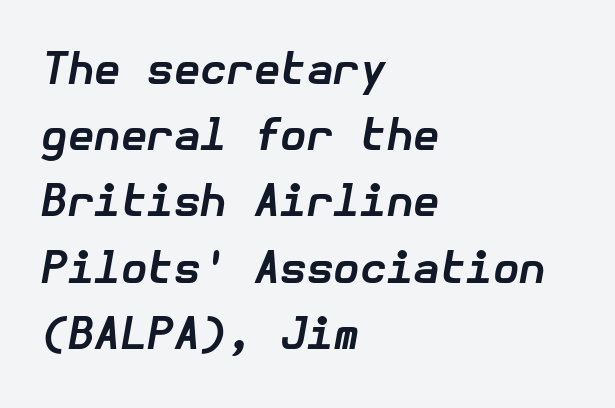
Only glyphs here, with clear space below each row. Vertical spacing — default. Observe the ordinary spacing: letters are neighbours, not strangers. The setting favours the left margin, as ordinary paragraphs usually do. Students, this is bold: see how much ink each stroke carries. Slanted lettering throughout.
